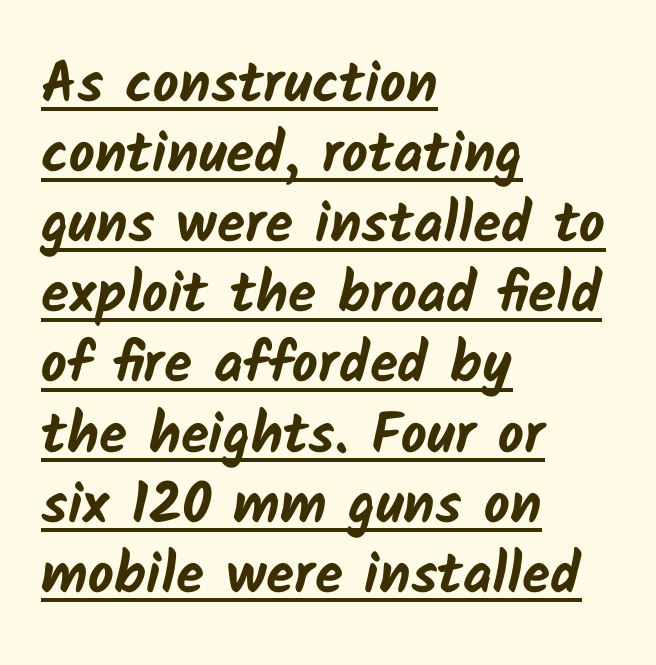
The image shows 57 px bold sans-serif type; set left-aligned, line spacing 1.23x, normal letter spacing, underlined; low stroke contrast and a medium x-height.
